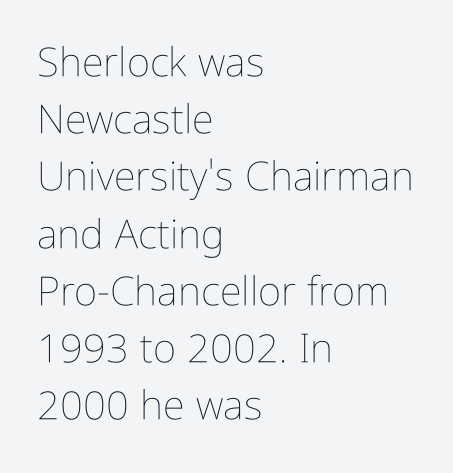
Alignment: flush left. Baseline-to-baseline distance is the conventional proportion of letter height. Descenders hang freely into open space. Does extra space separate the letters? No, they use regular spacing. The font's upright variant was chosen for this text. The face used here is proportionally spaced, like ordinary book or web type.
